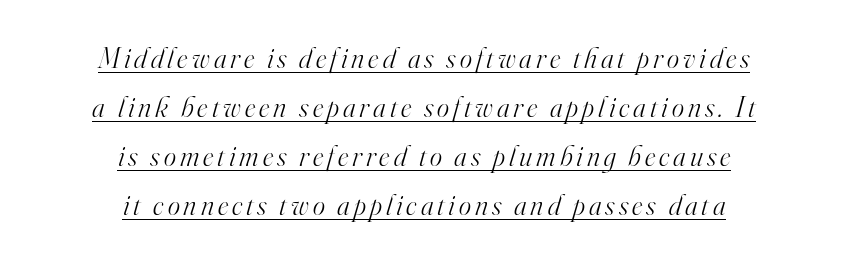
One glance says typical: line gaps are just what's usual. Has an underline been added? It has. In terms of letterform style, serifs are clearly present. Italic: yes, the glyphs are oblique. This rendering uses center alignment, leaving both contours irregular but symmetric.
